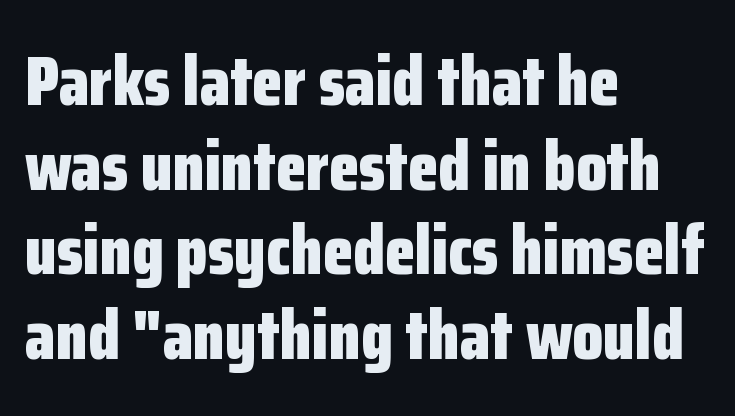
The image shows 70 px bold, condensed sans-serif type, upright; set left-aligned, line spacing 1.21x, normal letter spacing, not underlined; low stroke contrast and a medium x-height.
